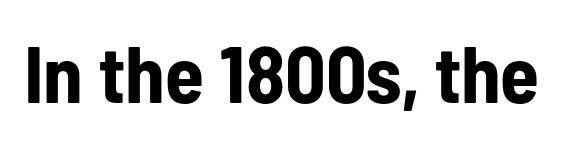
The image shows 80 px bold, condensed sans-serif type, upright; set normal letter spacing, not underlined; low stroke contrast and a medium x-height.
